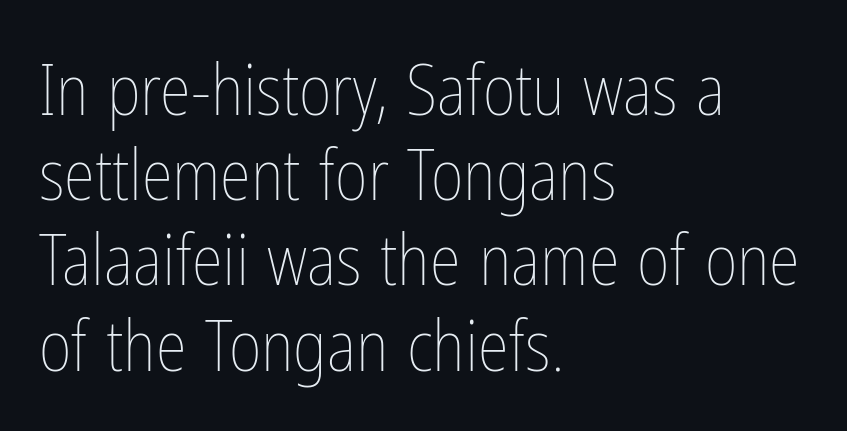
Does extra space separate the letters? No, they use regular spacing. The type sits square on the baseline with zero lean. Stroke thickness stays within the range of a standard reading face or lighter. These lines stack with their left ends in a neat column. The words here are not underlined.
